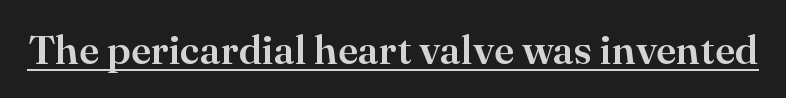
The image shows 41 px serif type, upright; set normal letter spacing, underlined; high stroke contrast and a small x-height.
